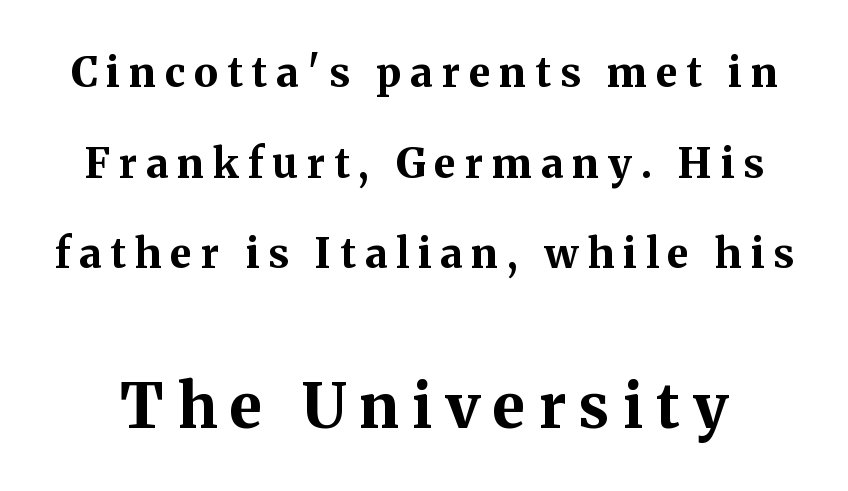
The image shows 61 px bold serif type, upright; set loose line spacing (2.21x), unusually wide letter spacing (+0.22 em), not underlined; the second (bottom) block is 1.49x larger; medium stroke contrast and a medium x-height.
